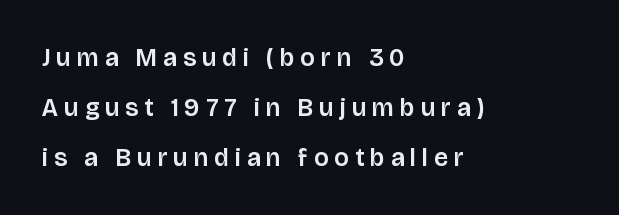
{"italic": "no", "underline": "no", "align": "left", "line_spacing": "loose", "line_spacing_ratio": 2.0, "letter_spacing": "wide", "letter_spacing_em": 0.24, "glyph_px": 25}
